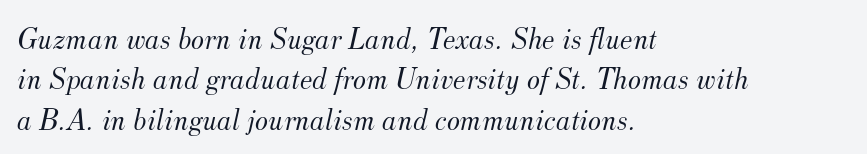
Q: Is the text bold? A: No.
Q: Is the text italic (slanted)? A: Yes, it leans right by about 12 degrees.
Q: Is the typeface a serif or a sans-serif typeface? A: Serif.
Q: Is the text underlined? A: No.
Q: How is the paragraph aligned? A: Left-aligned.
Q: Is the spacing between letters normal or unusually wide? A: Normal.
Q: Is the spacing between lines tight, normal or loose? A: Normal.
Q: Width (condensed, normal, or wide)? A: Normal.
Q: Stroke contrast? A: Medium.
Q: x-height? A: Small.
Q: Monospaced? A: No.
